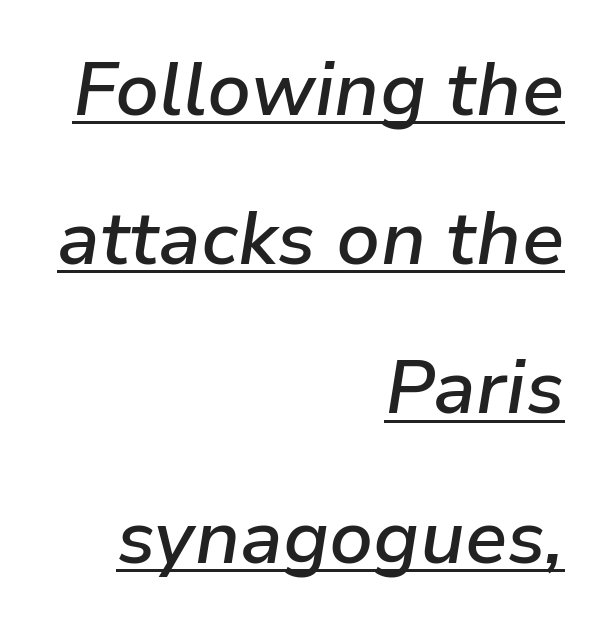
Q: Is the text bold? A: Semi-bold.
Q: Is the text italic (slanted)? A: Yes, it leans right by about 9 degrees.
Q: Is the text underlined? A: Yes.
Q: How is the paragraph aligned? A: Right-aligned.
Q: Is the spacing between letters normal or unusually wide? A: Normal.
Q: Is the spacing between lines tight, normal or loose? A: Loose.
Q: Width (condensed, normal, or wide)? A: Normal.
Q: Stroke contrast? A: Low.
Q: x-height? A: Medium.
Q: Monospaced? A: No.
